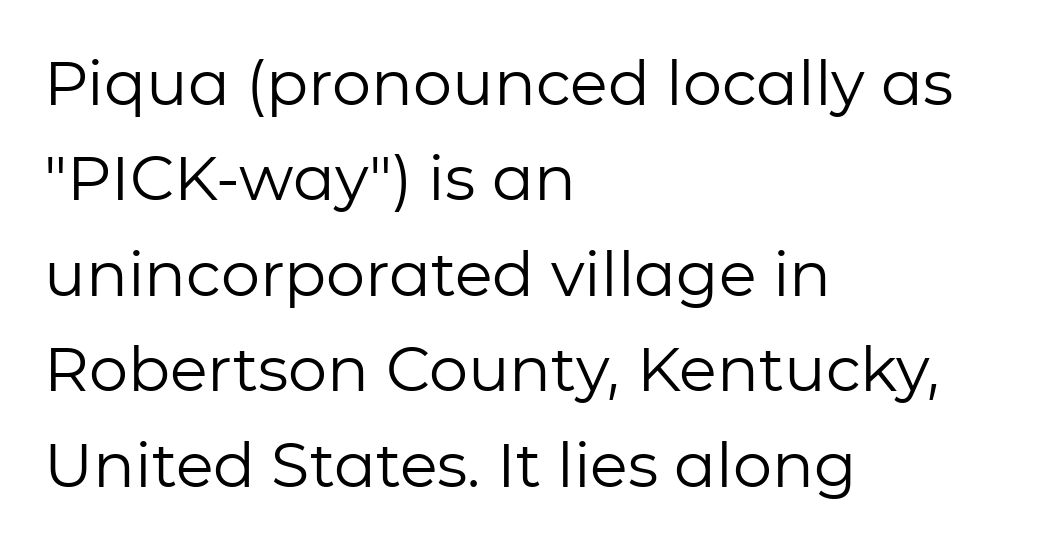
{"serif": "no", "italic": "no", "bold": "no", "weight": "regular", "width": "normal", "stroke_contrast": "low", "x_height": "medium", "monospaced": "no", "underline": "no", "align": "left", "line_spacing": "normal", "line_spacing_ratio": 1.54, "letter_spacing": "normal", "letter_spacing_em": 0.0, "glyph_px": 62}
